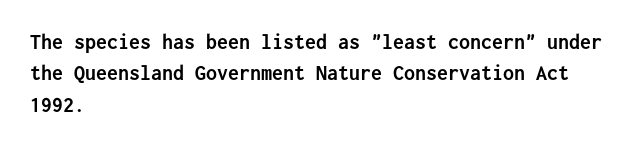
Q: Is the text bold? A: Yes.
Q: Is the text italic (slanted)? A: No, it is upright.
Q: Is the text underlined? A: No.
Q: How is the paragraph aligned? A: Left-aligned.
Q: Is the spacing between letters normal or unusually wide? A: Normal.
Q: Is the spacing between lines tight, normal or loose? A: Normal.
